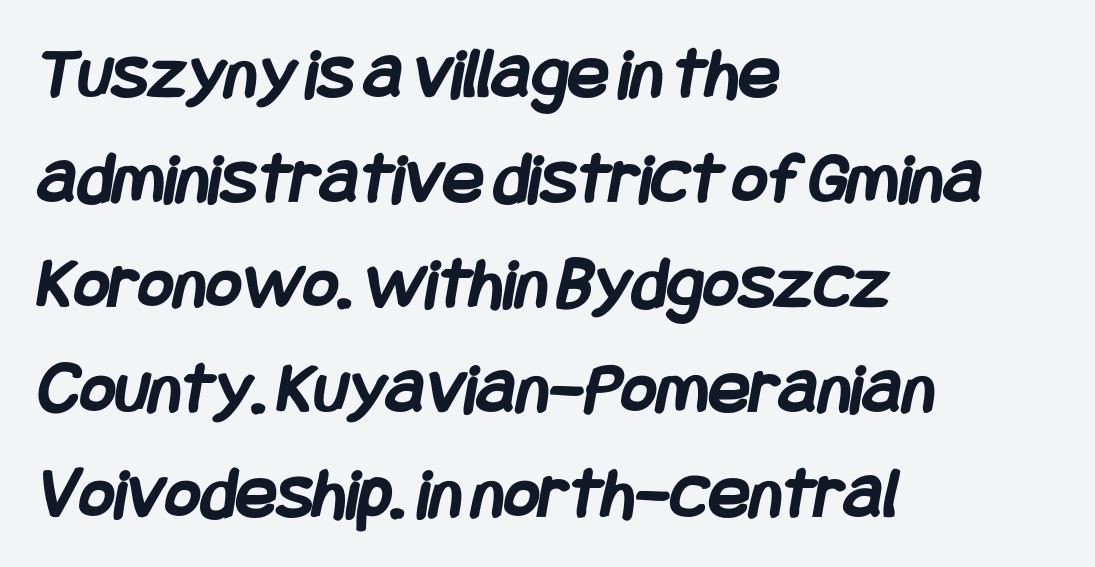
The image shows 76 px semibold, condensed sans-serif type; set left-aligned, normal line spacing (1.38x), normal letter spacing, not underlined; low stroke contrast and a large x-height.
